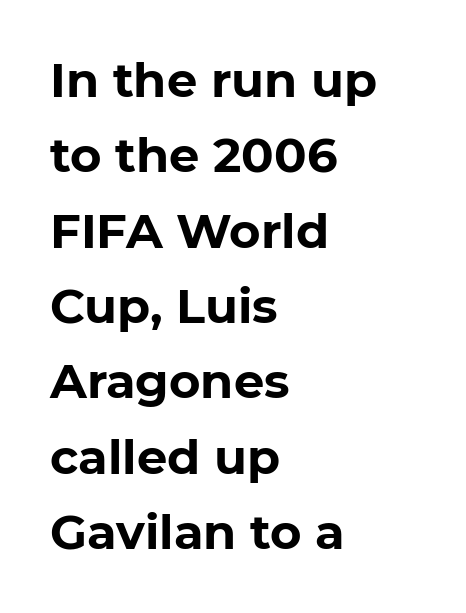
Q: Is the text bold? A: Yes.
Q: Is the text italic (slanted)? A: No, it is upright.
Q: Is the typeface a serif or a sans-serif typeface? A: Sans-serif.
Q: Is the text underlined? A: No.
Q: How is the paragraph aligned? A: Left-aligned.
Q: Is the spacing between letters normal or unusually wide? A: Normal.
Q: Is the spacing between lines tight, normal or loose? A: Normal.
Q: Width (condensed, normal, or wide)? A: Normal.
Q: Stroke contrast? A: Low.
Q: x-height? A: Medium.
Q: Monospaced? A: No.
